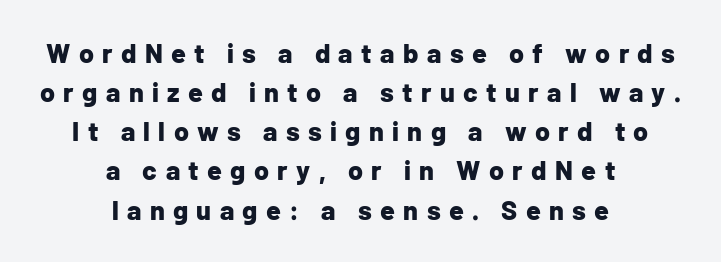
{"italic": "no", "bold": "yes", "underline": "no", "align": "center", "line_spacing": "normal", "line_spacing_ratio": 1.45, "letter_spacing": "wide", "letter_spacing_em": 0.31, "glyph_px": 27}
